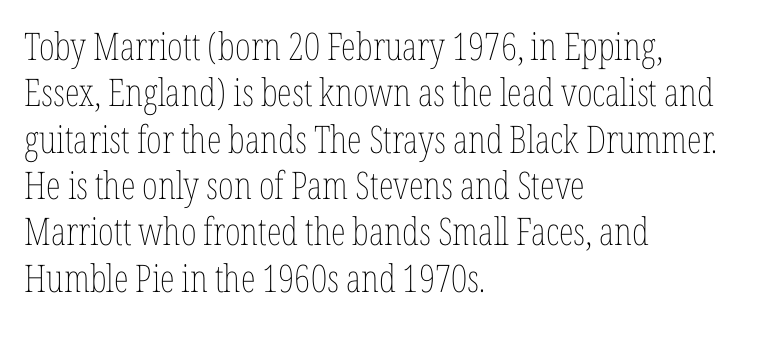
{"italic": "no", "bold": "no", "weight": "thin", "width": "condensed", "stroke_contrast": "low", "x_height": "medium", "monospaced": "no", "underline": "no", "align": "left", "line_spacing_ratio": 1.22, "letter_spacing": "normal", "letter_spacing_em": 0.0, "glyph_px": 38}
